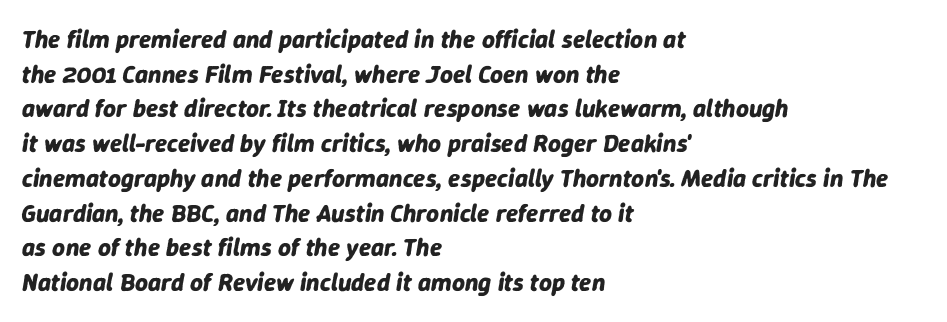
Q: Is the text bold? A: Yes.
Q: Is the text italic (slanted)? A: Yes, it leans right by about 9 degrees.
Q: Is the text underlined? A: No.
Q: How is the paragraph aligned? A: Left-aligned.
Q: Is the spacing between letters normal or unusually wide? A: Normal.
Q: Is the spacing between lines tight, normal or loose? A: Normal.
